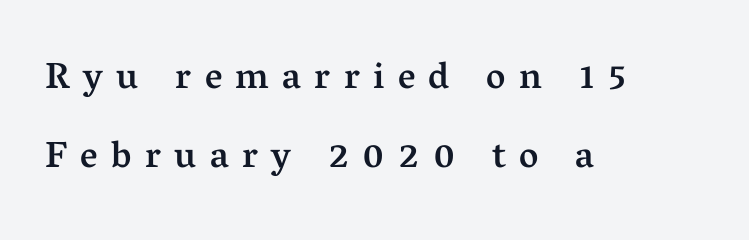
Q: Is the text bold? A: Semi-bold.
Q: Is the text italic (slanted)? A: No, it is upright.
Q: Is the typeface a serif or a sans-serif typeface? A: Serif.
Q: Is the text underlined? A: No.
Q: How is the paragraph aligned? A: Left-aligned.
Q: Is the spacing between letters normal or unusually wide? A: Unusually wide.
Q: Is the spacing between lines tight, normal or loose? A: Loose.
Q: Width (condensed, normal, or wide)? A: Normal.
Q: Stroke contrast? A: Medium.
Q: x-height? A: Medium.
Q: Monospaced? A: No.
